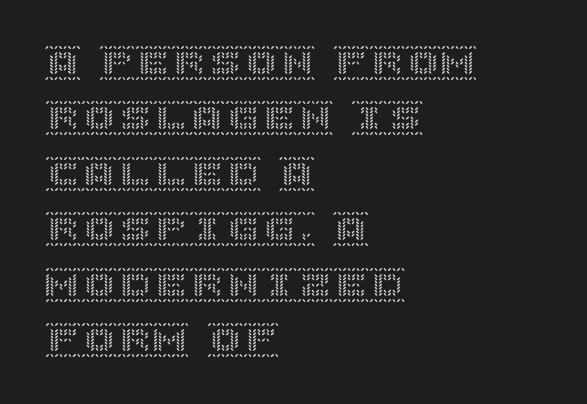
The image shows 36 px text type, upright; set left-aligned, normal line spacing (1.54x), normal letter spacing, not underlined; a large x-height.
